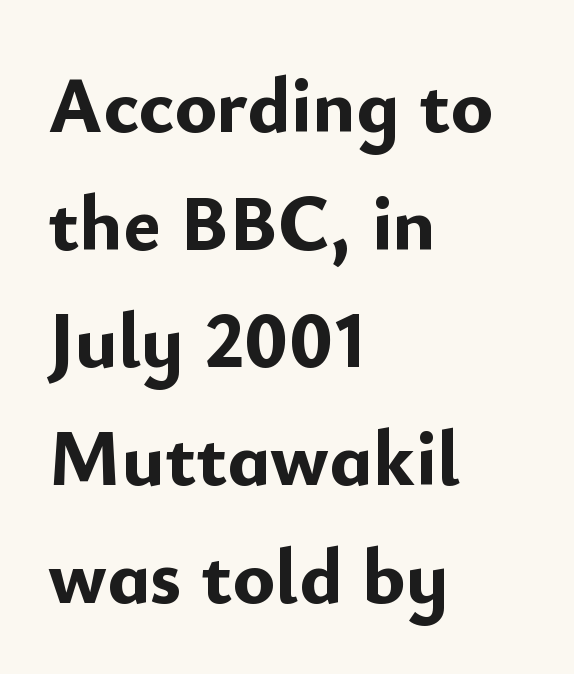
Q: Is the text bold? A: Yes.
Q: Is the text italic (slanted)? A: No, it is upright.
Q: Is the typeface a serif or a sans-serif typeface? A: Sans-serif.
Q: Is the text underlined? A: No.
Q: How is the paragraph aligned? A: Left-aligned.
Q: Is the spacing between letters normal or unusually wide? A: Normal.
Q: Is the spacing between lines tight, normal or loose? A: Normal.
Q: Width (condensed, normal, or wide)? A: Normal.
Q: Stroke contrast? A: Low.
Q: x-height? A: Small.
Q: Monospaced? A: No.
